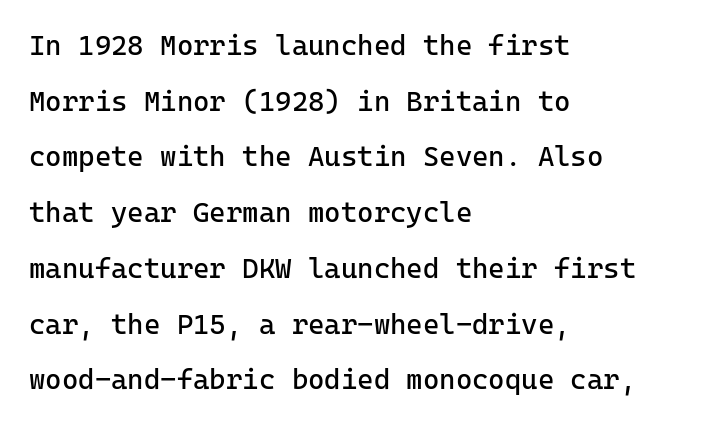
Q: Is the text bold? A: No.
Q: Is the text italic (slanted)? A: No, it is upright.
Q: Is the typeface a serif or a sans-serif typeface? A: Sans-serif.
Q: Is the text underlined? A: No.
Q: How is the paragraph aligned? A: Left-aligned.
Q: Is the spacing between letters normal or unusually wide? A: Normal.
Q: Is the spacing between lines tight, normal or loose? A: Loose.
Q: Width (condensed, normal, or wide)? A: Normal.
Q: Stroke contrast? A: Low.
Q: x-height? A: Medium.
Q: Monospaced? A: Yes.
